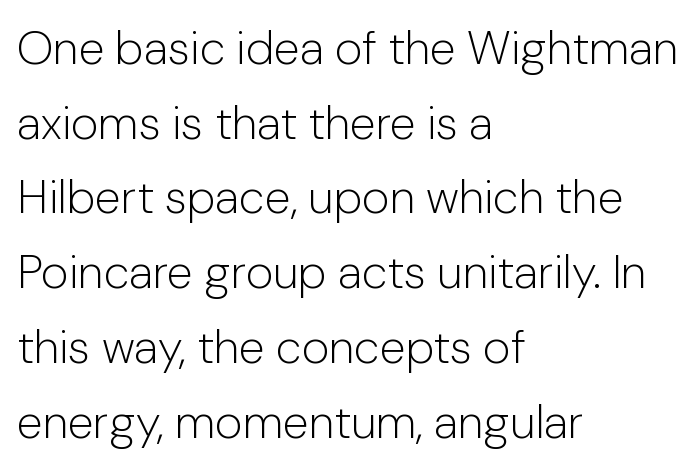
{"serif": "no", "italic": "no", "bold": "no", "weight": "light", "width": "normal", "stroke_contrast": "low", "x_height": "medium", "monospaced": "no", "underline": "no", "align": "left", "line_spacing": "normal", "line_spacing_ratio": 1.59, "letter_spacing": "normal", "letter_spacing_em": 0.0, "glyph_px": 47}
